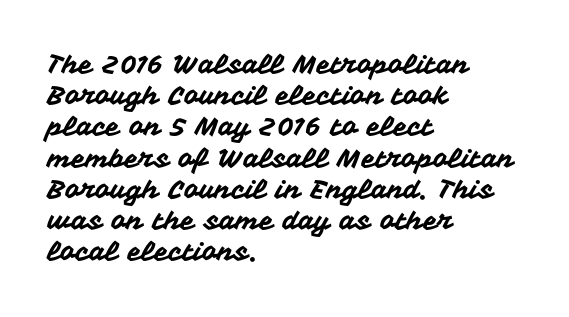
Q: Is the text italic (slanted)? A: Yes.
Q: Is the text underlined? A: No.
Q: How is the paragraph aligned? A: Left-aligned.
Q: Is the spacing between letters normal or unusually wide? A: Normal.
